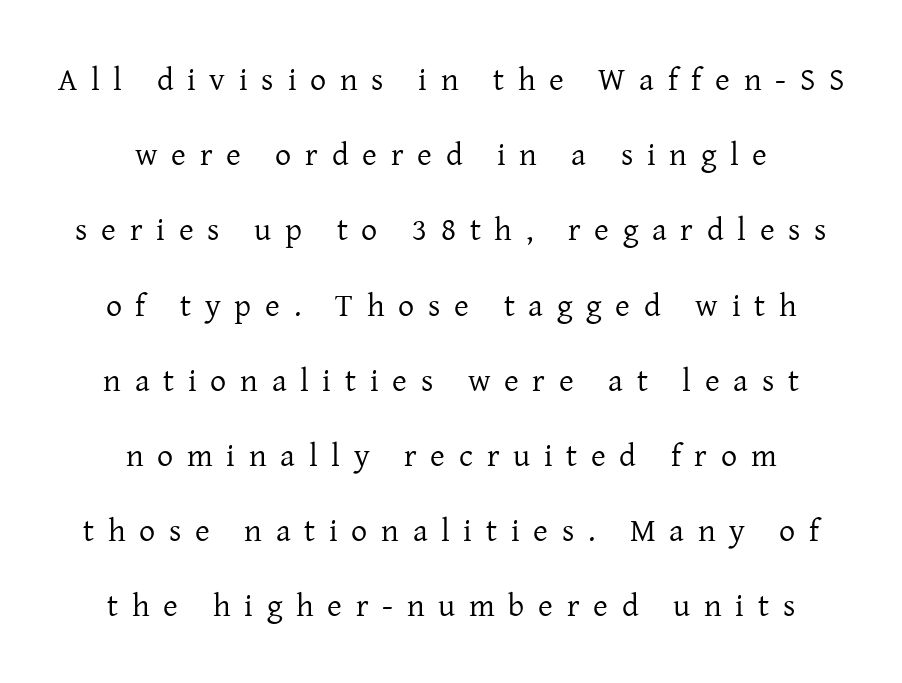
Honestly, the letter spacing is so wide it's the main thing you notice. The font sits on the lighter half of the weight spectrum, regular included. A typesetter would mark this as roman, not italic. Look at the bottom of the vertical strokes: they flare into serifs here.
